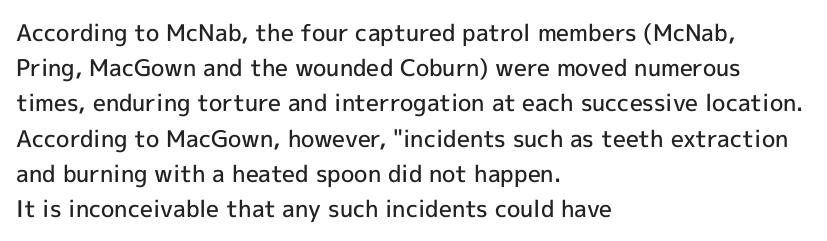
Summary of weight: moderately heavy, a semibold. You could call the tracking neutral — neither tight nor loose. Unmarked baselines from the first word to the last. Quick note: interline space is typical.
